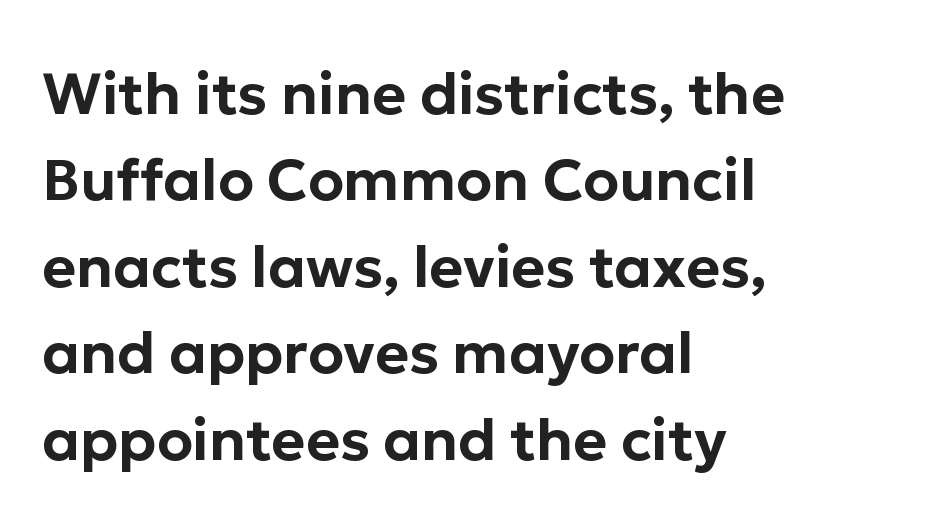
The image shows 58 px sans-serif type, upright; set left-aligned, normal line spacing (1.49x), normal letter spacing, not underlined; low stroke contrast and a medium x-height.
